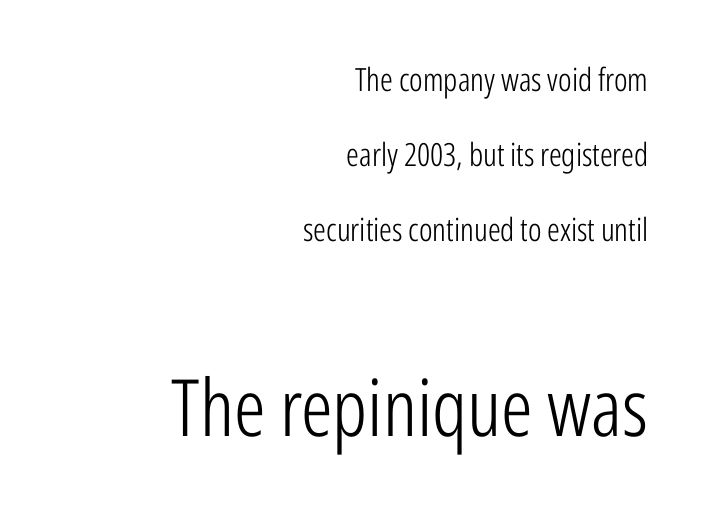
The image shows 79 px light, condensed sans-serif type, upright; set right-aligned, loose line spacing (2.35x), normal letter spacing, not underlined; the second (bottom) block is 2.47x larger; low stroke contrast and a medium x-height.
